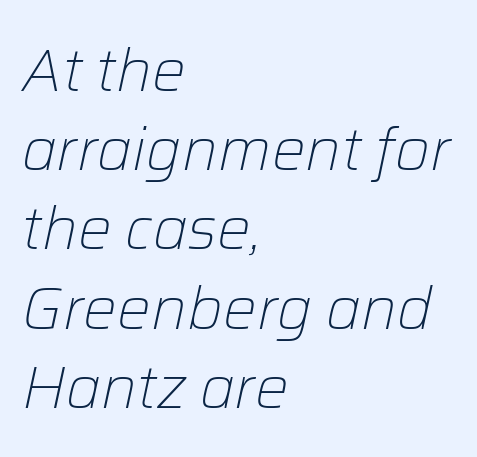
{"italic": "yes", "lean": "right", "slant_degrees": 12, "bold": "no", "weight": "light", "width": "normal", "stroke_contrast": "low", "x_height": "medium", "monospaced": "no", "underline": "no", "align": "left", "line_spacing": "normal", "line_spacing_ratio": 1.32, "letter_spacing": "normal", "letter_spacing_em": 0.0, "glyph_px": 60}
